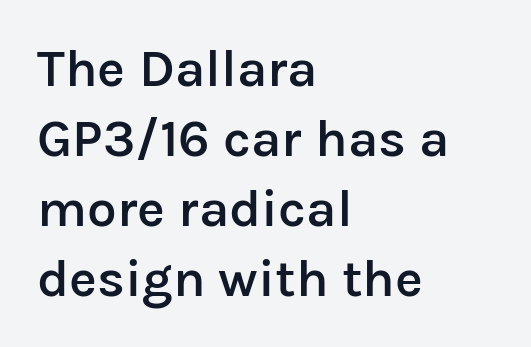
This is sans-serif lettering, the kind often seen on screens and signage. In terms of weight, the rendering is demibold, just under bold. The compositor pushed each line to the left boundary. Is this a fixed-width face? No — the glyphs have proportional, varying widths. Beneath every word, the page is bare.
